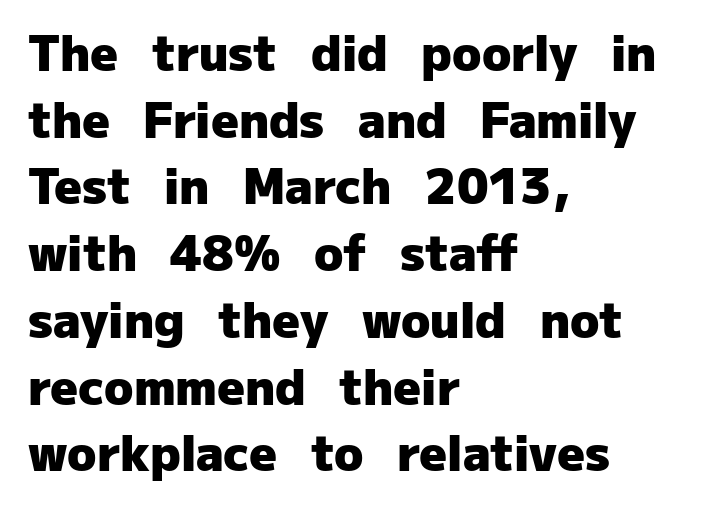
{"serif": "no", "italic": "no", "bold": "yes", "weight": "heavy", "width": "normal", "stroke_contrast": "low", "x_height": "medium", "monospaced": "no", "underline": "no", "align": "left", "line_spacing": "normal", "line_spacing_ratio": 1.39, "letter_spacing": "normal", "letter_spacing_em": 0.0, "glyph_px": 48}
